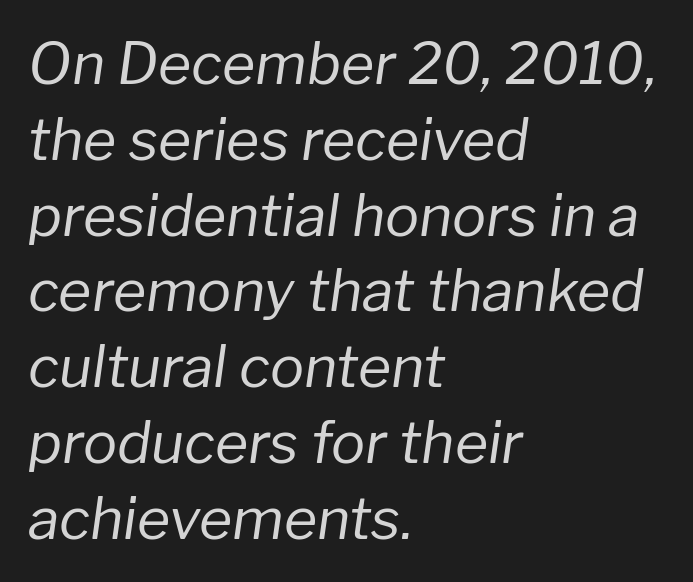
Q: Is the text bold? A: No.
Q: Is the text italic (slanted)? A: Yes, it leans right by about 8 degrees.
Q: Is the text underlined? A: No.
Q: How is the paragraph aligned? A: Left-aligned.
Q: Is the spacing between letters normal or unusually wide? A: Normal.
Q: Is the spacing between lines tight, normal or loose? A: Normal.
Q: Width (condensed, normal, or wide)? A: Normal.
Q: Stroke contrast? A: Low.
Q: x-height? A: Medium.
Q: Monospaced? A: No.
